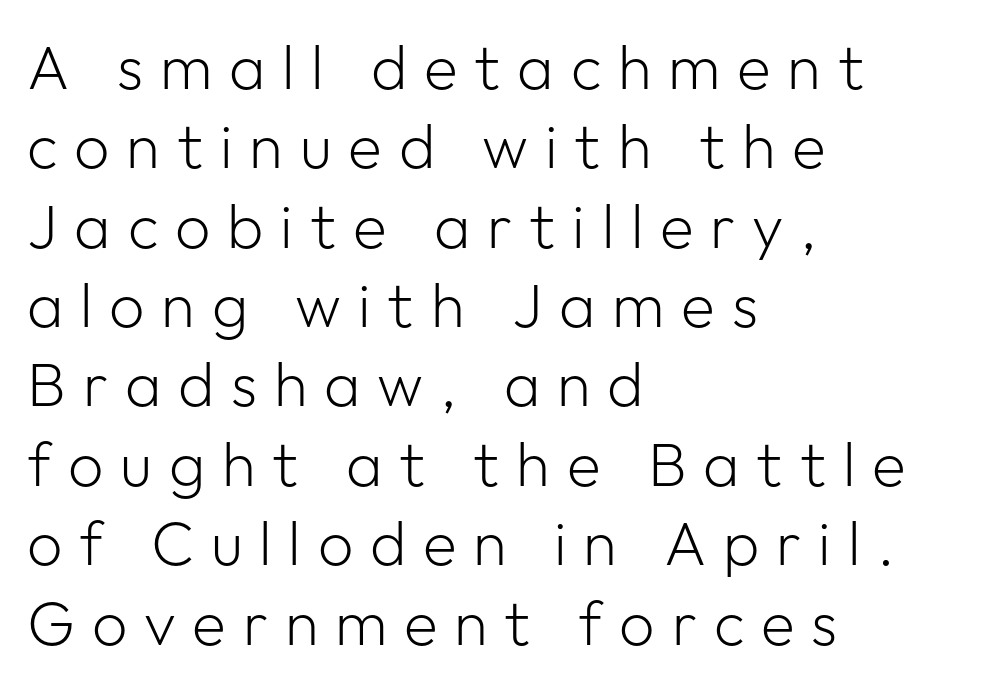
The image shows 62 px light sans-serif type, upright; set left-aligned, normal line spacing (1.28x), unusually wide letter spacing (+0.27 em), not underlined; low stroke contrast and a medium x-height.
